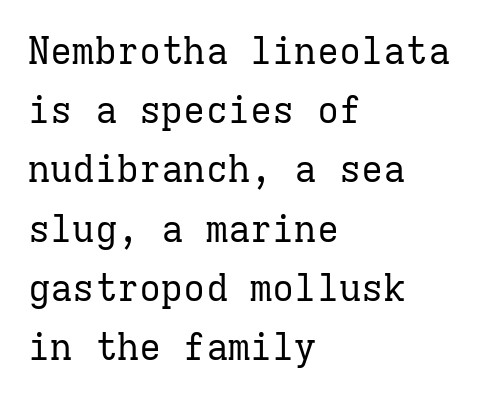
{"serif": "yes", "italic": "no", "bold": "no", "weight": "regular", "width": "normal", "stroke_contrast": "low", "x_height": "medium", "monospaced": "yes", "underline": "no", "align": "left", "line_spacing": "normal", "line_spacing_ratio": 1.6, "letter_spacing": "normal", "letter_spacing_em": 0.0, "glyph_px": 37}
